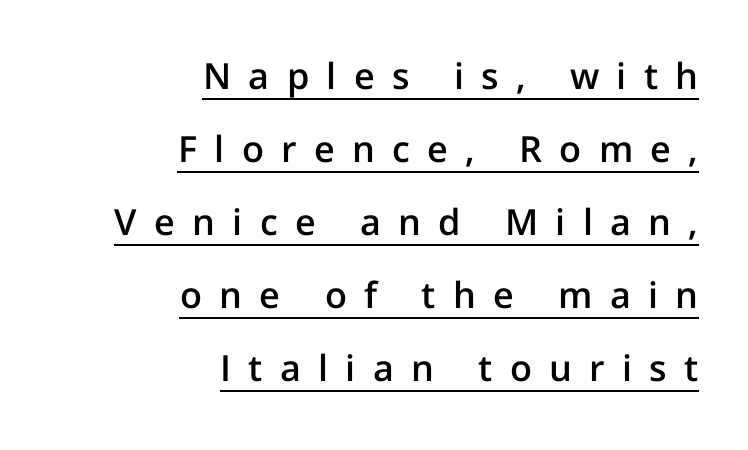
{"serif": "no", "italic": "no", "bold": "semi", "weight": "semibold", "width": "normal", "stroke_contrast": "low", "x_height": "medium", "monospaced": "no", "underline": "yes", "align": "right", "line_spacing": "loose", "line_spacing_ratio": 2.03, "letter_spacing": "wide", "letter_spacing_em": 0.48, "glyph_px": 36}
